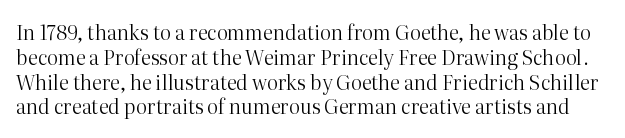
Q: Is the text bold? A: No.
Q: Is the text italic (slanted)? A: No, it is upright.
Q: Is the text underlined? A: No.
Q: Is the spacing between letters normal or unusually wide? A: Normal.
